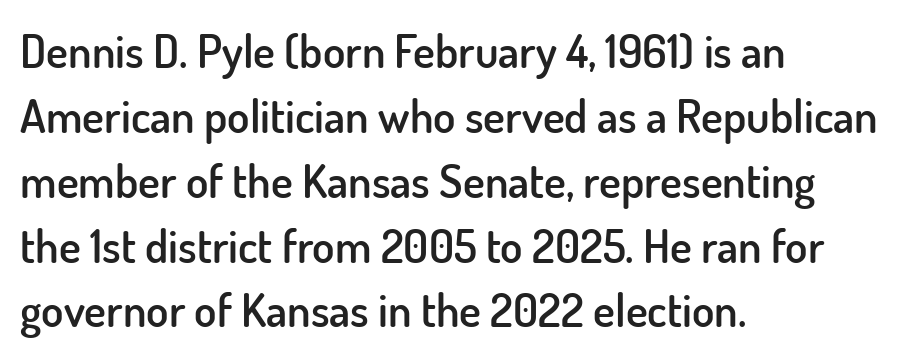
{"serif": "no", "italic": "no", "bold": "semi", "weight": "semibold", "width": "normal", "stroke_contrast": "low", "x_height": "small", "monospaced": "no", "underline": "no", "align": "left", "line_spacing": "normal", "line_spacing_ratio": 1.41, "letter_spacing": "normal", "letter_spacing_em": 0.0, "glyph_px": 46}
